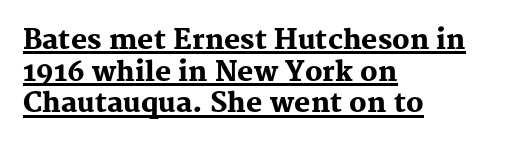
Q: Is the text bold? A: Yes.
Q: Is the text italic (slanted)? A: No, it is upright.
Q: Is the text underlined? A: Yes.
Q: How is the paragraph aligned? A: Left-aligned.
Q: Is the spacing between letters normal or unusually wide? A: Normal.
